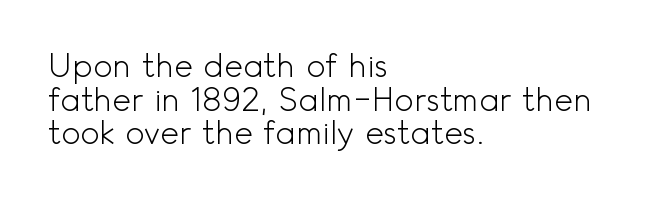
Horizontally, the lines are justified to the leading edge only. Proportional: the letters do not fall into vertical columns. Unlike italic type, these characters show no tilt at all. You can tell from the bare stems that sans-serif type was used. Standard letterfit; no display-style spreading of the glyphs.
